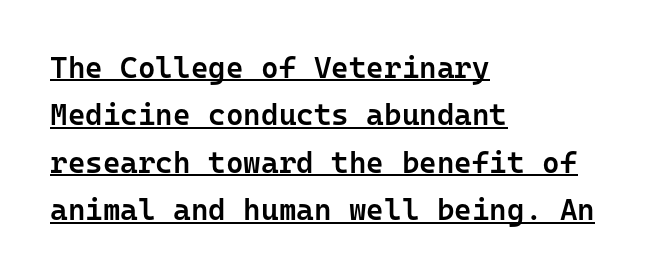
{"serif": "no", "italic": "no", "bold": "semi", "weight": "semibold", "width": "normal", "stroke_contrast": "low", "x_height": "medium", "monospaced": "yes", "underline": "yes", "align": "left", "line_spacing": "normal", "line_spacing_ratio": 1.58, "letter_spacing": "normal", "letter_spacing_em": 0.0, "glyph_px": 30}
